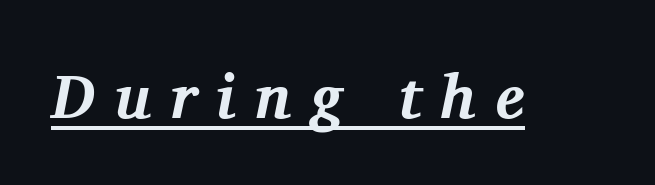
The image shows 62 px bold serif type, italic (leaning right); set unusually wide letter spacing (+0.32 em), underlined; medium stroke contrast and a medium x-height.
